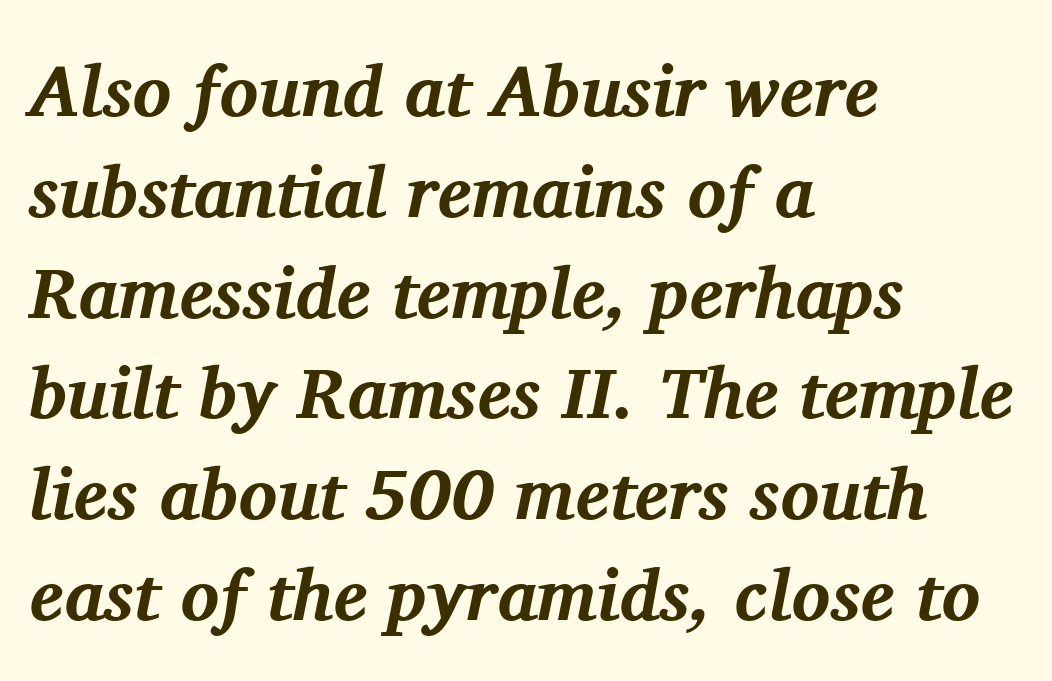
Rows of type keep a routine distance in the vertical direction. The type family on display is of the serif kind. Short and long lines alike share a common starting point at left. The type is set solid horizontally, with unmodified tracking. The typesetting leans heavy: a genuine bold. The foot of each line stays bare and open.
